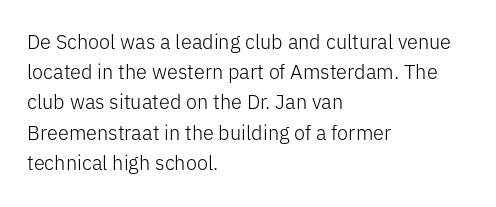
Q: Is the text bold? A: No.
Q: Is the text italic (slanted)? A: No, it is upright.
Q: Is the text underlined? A: No.
Q: How is the paragraph aligned? A: Left-aligned.
Q: Is the spacing between letters normal or unusually wide? A: Normal.
Q: Is the spacing between lines tight, normal or loose? A: Normal.
